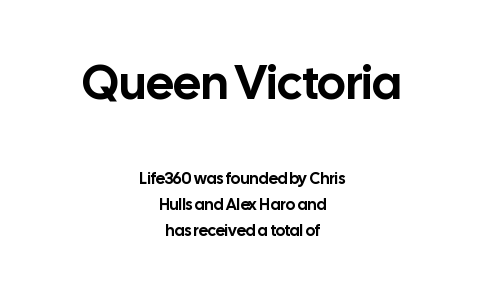
Q: Is the text italic (slanted)? A: No, it is upright.
Q: Is the typeface a serif or a sans-serif typeface? A: Sans-serif.
Q: Is the text underlined? A: No.
Q: How is the paragraph aligned? A: Centered.
Q: Is the spacing between letters normal or unusually wide? A: Normal.
Q: Is the spacing between lines tight, normal or loose? A: Normal.
Q: Which block of text is set in a larger size, the first (top) or the second (bottom)? A: The first (top) one.
Q: Width (condensed, normal, or wide)? A: Normal.
Q: Stroke contrast? A: Low.
Q: x-height? A: Medium.
Q: Monospaced? A: No.
